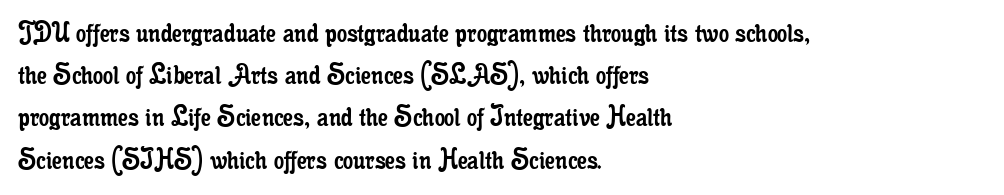
{"serif": "yes", "italic": "no", "bold": "no", "weight": "regular", "width": "condensed", "stroke_contrast": "low", "x_height": "small", "monospaced": "no", "underline": "no", "align": "left", "line_spacing": "normal", "line_spacing_ratio": 1.32, "letter_spacing": "normal", "letter_spacing_em": 0.0, "glyph_px": 32}
